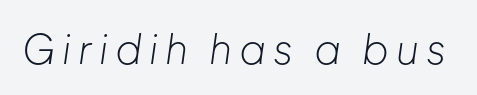
{"italic": "yes", "lean": "right", "slant_degrees": 8, "bold": "no", "weight": "light", "width": "normal", "stroke_contrast": "low", "x_height": "medium", "monospaced": "no", "underline": "no", "glyph_px": 40}
